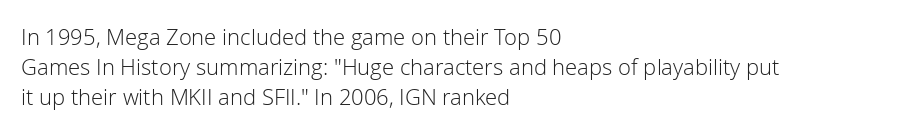
The image shows 22 px text type, upright; set left-aligned, normal line spacing (1.37x), normal letter spacing, not underlined.
